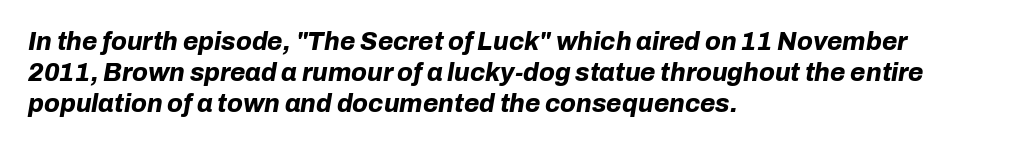
You'd pick this weight for a headline — it's a proper bold. Descender tails drop into unmarked territory. Compared with ordinary roman type, these characters are visibly tilted. Is the block centered? No — it sits flush against the left margin.
